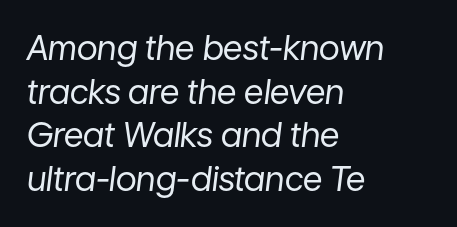
Q: Is the text bold? A: No.
Q: Is the text italic (slanted)? A: Yes, it leans right by about 7 degrees.
Q: Is the text underlined? A: No.
Q: How is the paragraph aligned? A: Left-aligned.
Q: Is the spacing between letters normal or unusually wide? A: Normal.
Q: Is the spacing between lines tight, normal or loose? A: Normal.
Q: Width (condensed, normal, or wide)? A: Normal.
Q: Stroke contrast? A: Low.
Q: x-height? A: Medium.
Q: Monospaced? A: No.
